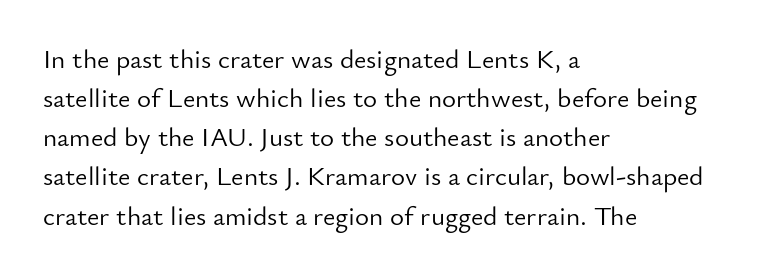
{"italic": "no", "bold": "no", "underline": "no", "align": "left", "line_spacing": "normal", "line_spacing_ratio": 1.45, "letter_spacing": "normal", "letter_spacing_em": 0.0, "glyph_px": 27}
